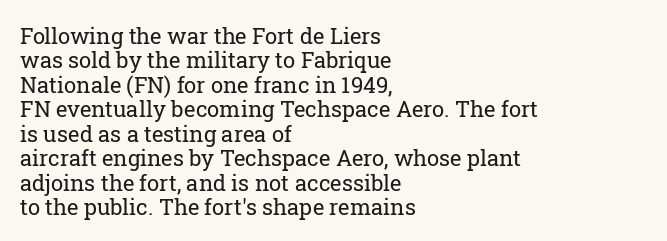
Notice how the stems are strictly vertical — no italics here. These glyphs show unthickened strokes, regular width or finer. The specimen omits any rule beneath the text block's lines. A classic flush-left, rag-right setting is used for this passage. Tracking here is standard; glyphs follow each other at the usual distance. If you measured baseline to baseline, you'd find a short distance.
